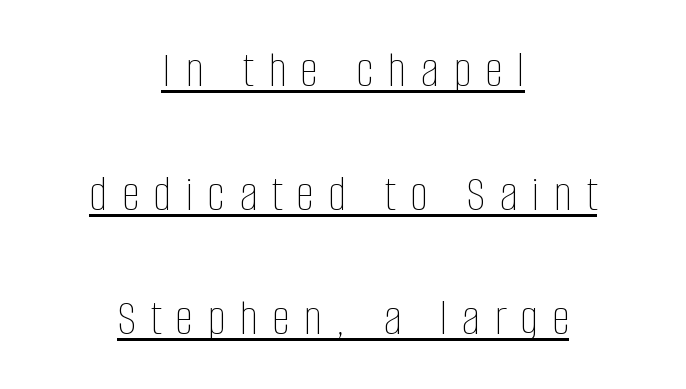
Is the stroke heavy? The answer is a plain regular-or-lighter. The lines are spread far apart with generous leading. This sample has the flowing, uneven cadence of proportional lettering. Typeset on center — no edge is straight. The passage shown has open, widely tracked lettering throughout.
